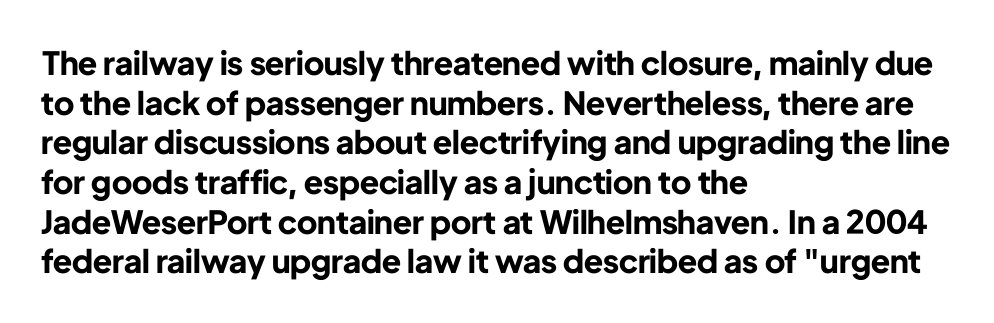
Q: Is the text bold? A: Yes.
Q: Is the text italic (slanted)? A: No, it is upright.
Q: Is the typeface a serif or a sans-serif typeface? A: Sans-serif.
Q: Is the text underlined? A: No.
Q: How is the paragraph aligned? A: Left-aligned.
Q: Is the spacing between letters normal or unusually wide? A: Normal.
Q: Width (condensed, normal, or wide)? A: Normal.
Q: Stroke contrast? A: Low.
Q: x-height? A: Medium.
Q: Monospaced? A: No.
